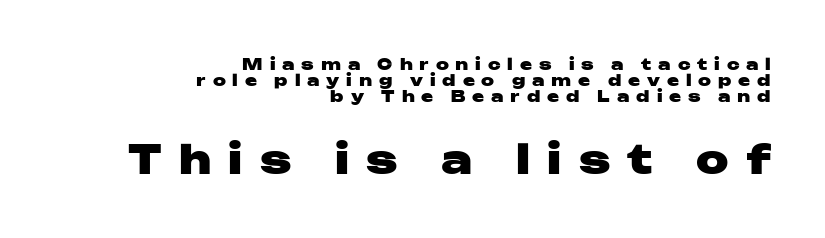
{"serif": "no", "italic": "no", "bold": "yes", "weight": "heavy", "width": "wide", "stroke_contrast": "low", "x_height": "medium", "monospaced": "no", "underline": "no", "align": "right", "line_spacing": "tight", "line_spacing_ratio": 0.99, "letter_spacing": "wide", "letter_spacing_em": 0.43, "larger_block": "second", "size_ratio": 2.5, "glyph_px": 40}
